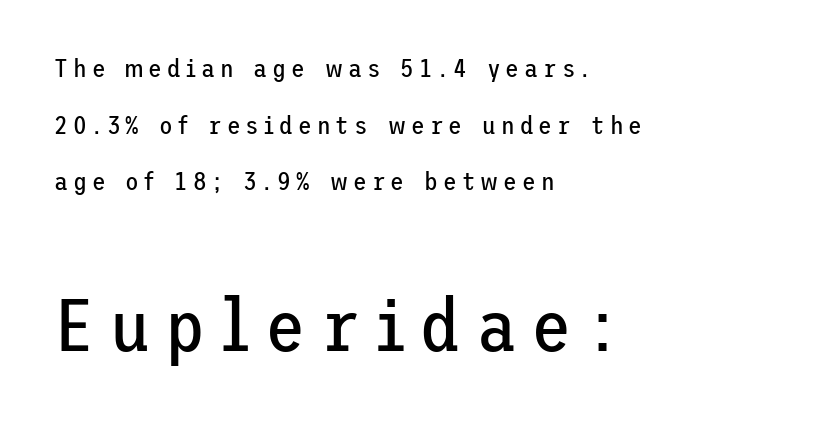
There is plenty of visible air inserted between adjacent glyphs. Weight class: somewhere from thin through regular. The passage shown is typeset with a sans-serif family. How would I describe the line gaps? Wide and relaxed.
